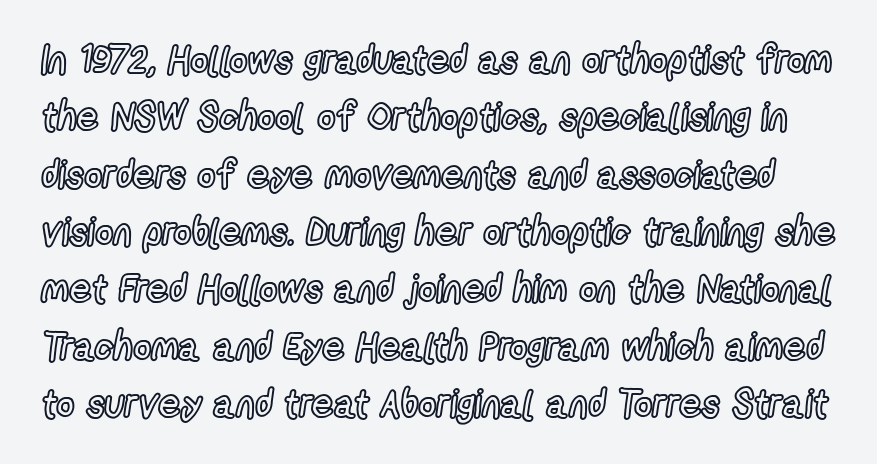
The image shows 39 px condensed type; set normal line spacing (1.47x), normal letter spacing, not underlined; a medium x-height.
